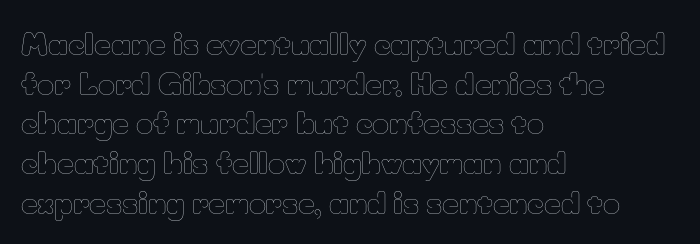
{"italic": "no", "bold": "no", "weight": "thin", "width": "normal", "stroke_contrast": "low", "x_height": "small", "monospaced": "no", "underline": "no", "align": "left", "line_spacing": "normal", "line_spacing_ratio": 1.37, "letter_spacing": "normal", "letter_spacing_em": 0.0, "glyph_px": 29}
